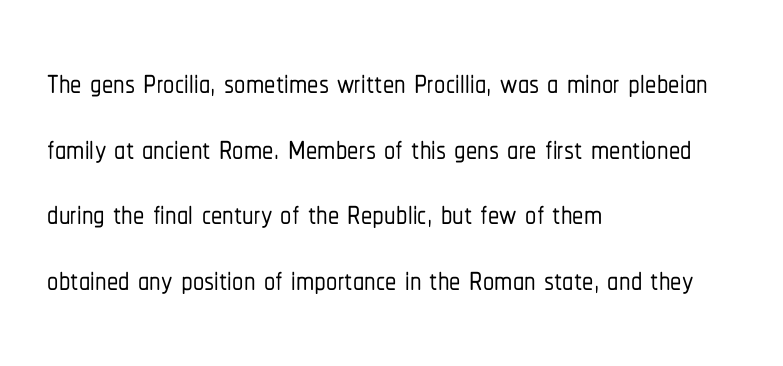
A typesetter would call this zero additional tracking. Nope, not italic — everything's standing straight. Unlike a traditional serif, this face leaves its strokes unadorned. Line spacing here is normal. Left-aligned paragraph, ragged on the right. A typesetter would call this proportional, since set widths differ per character.
